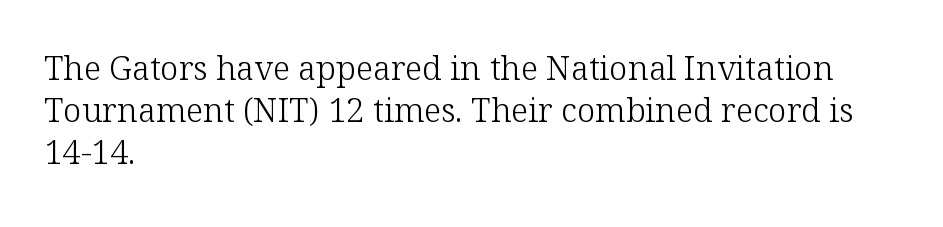
Q: Is the text bold? A: No.
Q: Is the text italic (slanted)? A: No, it is upright.
Q: Is the typeface a serif or a sans-serif typeface? A: Serif.
Q: Is the text underlined? A: No.
Q: How is the paragraph aligned? A: Left-aligned.
Q: Is the spacing between letters normal or unusually wide? A: Normal.
Q: Is the spacing between lines tight, normal or loose? A: Normal.
Q: Width (condensed, normal, or wide)? A: Normal.
Q: Stroke contrast? A: Low.
Q: x-height? A: Medium.
Q: Monospaced? A: No.
